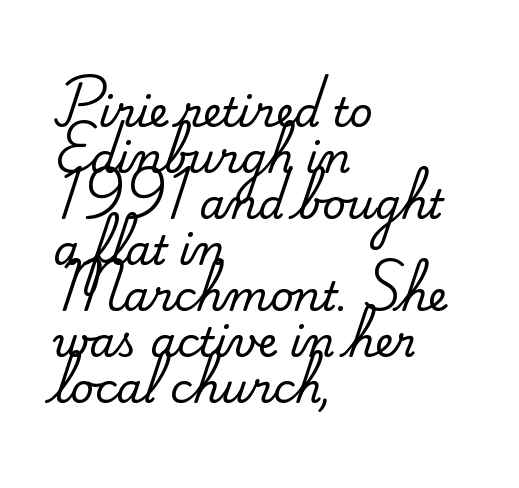
{"serif": "yes", "width": "normal", "stroke_contrast": "medium", "x_height": "small", "monospaced": "no", "underline": "no", "align": "left", "line_spacing": "tight", "line_spacing_ratio": 1.12, "letter_spacing": "normal", "letter_spacing_em": 0.0, "glyph_px": 41}
